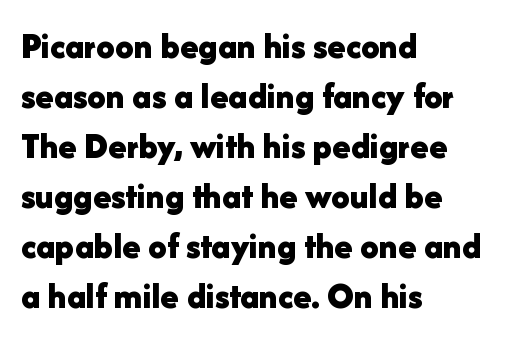
Quick note: interline space is typical. Ordinary non-slanted type is in use. Is the block centered? No — it sits flush against the left margin. Each letter's strokes conclude bluntly, with no projecting serifs.
